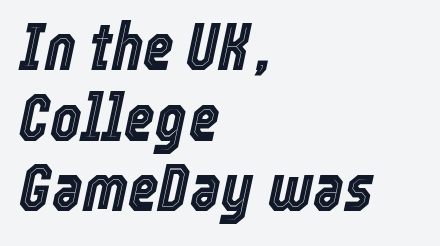
The image shows 66 px condensed type, italic (leaning right); set left-aligned, tight line spacing (1.07x), normal letter spacing, not underlined; a medium x-height.
